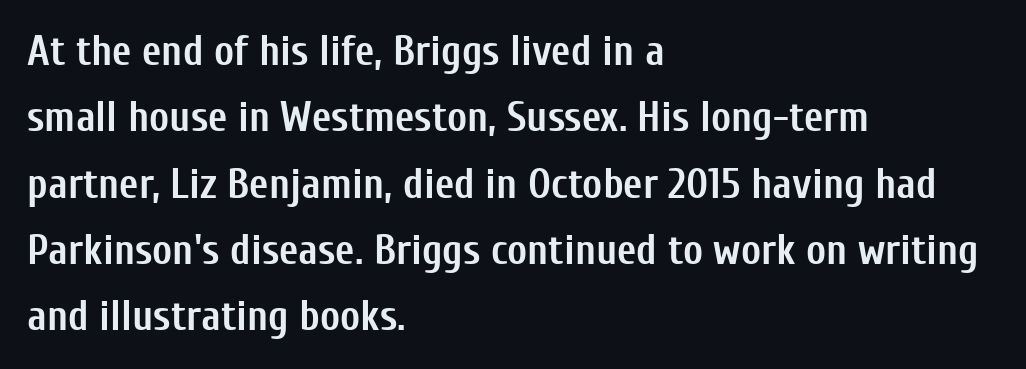
{"serif": "no", "italic": "no", "bold": "yes", "weight": "semibold", "width": "condensed", "stroke_contrast": "low", "x_height": "medium", "monospaced": "no", "underline": "no", "align": "left", "line_spacing": "normal", "line_spacing_ratio": 1.58, "letter_spacing": "normal", "letter_spacing_em": 0.0, "glyph_px": 42}
